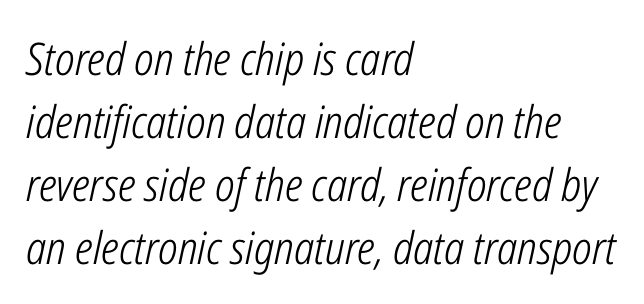
Notice how the stems are inclined rather than vertical — that's the hallmark of italics. The rendering uses natural spacing where letterforms have individual widths. In CSS terms this would be text-align: left. Descender tails drop into unmarked territory. The designer left line spacing at the default. Is the letter spacing exaggerated? No — it looks like the ordinary default.
